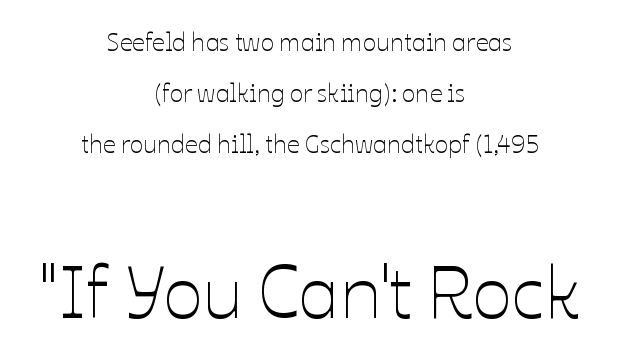
The image shows 74 px thin type, upright; set centered, loose line spacing (2.04x), normal letter spacing, not underlined; the second (bottom) block is 2.96x larger; low stroke contrast and a medium x-height.
